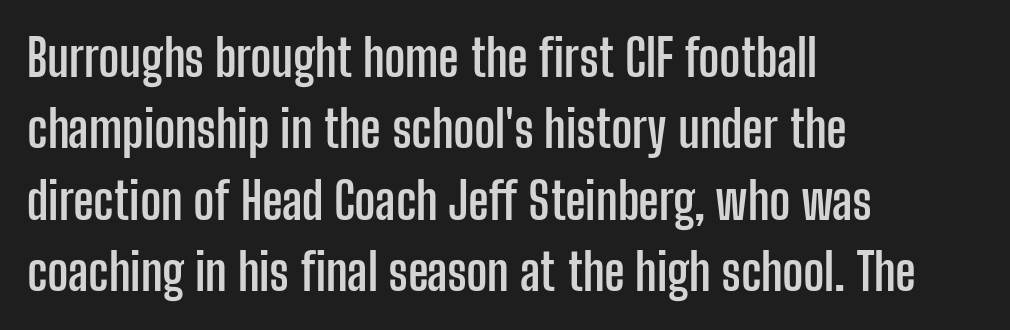
Q: Is the text bold? A: Yes.
Q: Is the text italic (slanted)? A: No, it is upright.
Q: Is the typeface a serif or a sans-serif typeface? A: Sans-serif.
Q: Is the text underlined? A: No.
Q: How is the paragraph aligned? A: Left-aligned.
Q: Is the spacing between letters normal or unusually wide? A: Normal.
Q: Is the spacing between lines tight, normal or loose? A: Normal.
Q: Width (condensed, normal, or wide)? A: Condensed.
Q: Stroke contrast? A: Low.
Q: x-height? A: Medium.
Q: Monospaced? A: No.
